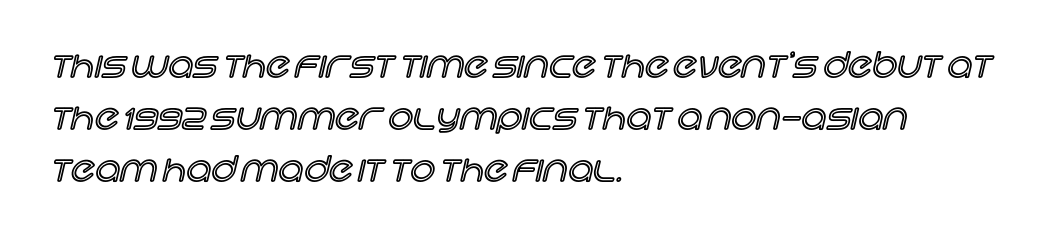
The image shows 35 px text type; set left-aligned, normal line spacing (1.49x), normal letter spacing, not underlined; a large x-height.
